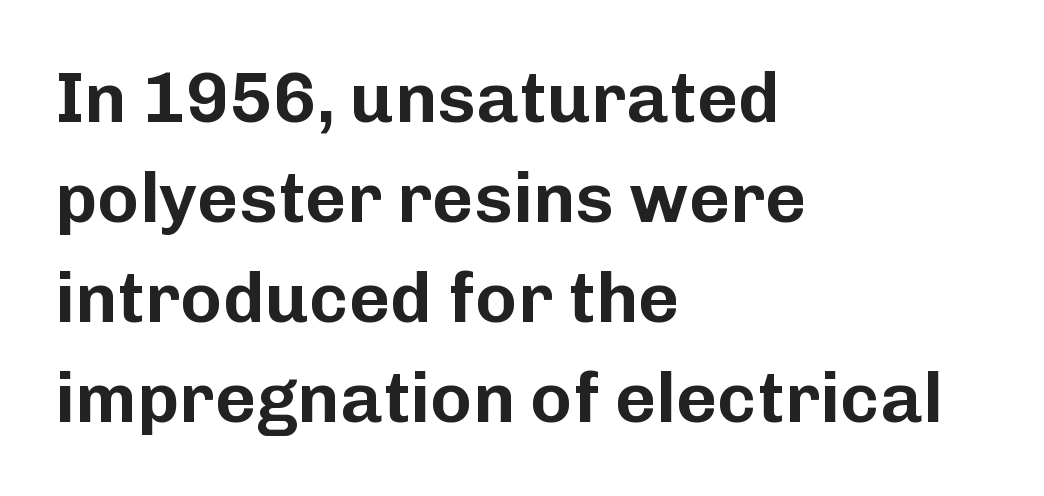
Default kerning and tracking; the words read as compact shapes. The letters stand upright; this is a roman face. Underlining? Definitely not there. This sample keeps an unexceptional amount of space between lines. Classification — sans serif.
